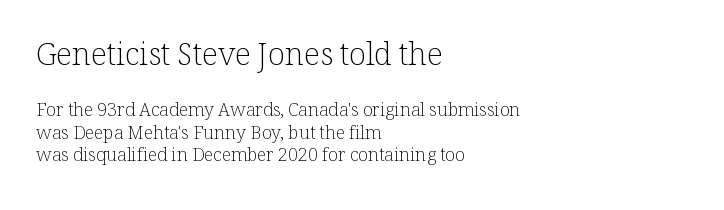
Q: Is the text bold? A: No.
Q: Is the text italic (slanted)? A: No, it is upright.
Q: Is the typeface a serif or a sans-serif typeface? A: Serif.
Q: Is the text underlined? A: No.
Q: How is the paragraph aligned? A: Left-aligned.
Q: Is the spacing between letters normal or unusually wide? A: Normal.
Q: Which block of text is set in a larger size, the first (top) or the second (bottom)? A: The first (top) one.
Q: Width (condensed, normal, or wide)? A: Normal.
Q: Stroke contrast? A: Low.
Q: x-height? A: Medium.
Q: Monospaced? A: No.
